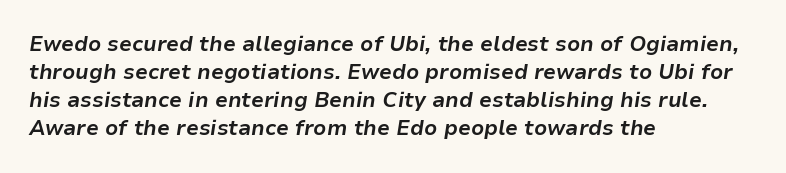
Q: Is the text bold? A: Yes.
Q: Is the text italic (slanted)? A: Yes, it leans right by about 9 degrees.
Q: Is the text underlined? A: No.
Q: How is the paragraph aligned? A: Left-aligned.
Q: Is the spacing between letters normal or unusually wide? A: Normal.
Q: Is the spacing between lines tight, normal or loose? A: Normal.
